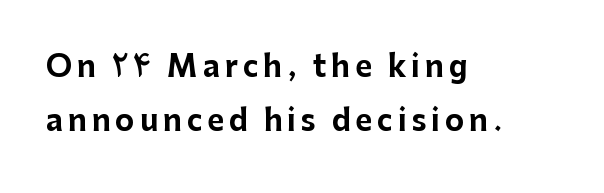
{"serif": "no", "italic": "no", "bold": "yes", "weight": "bold", "width": "normal", "stroke_contrast": "low", "x_height": "medium", "monospaced": "no", "underline": "no", "align": "left", "line_spacing_ratio": 1.85, "glyph_px": 29}
